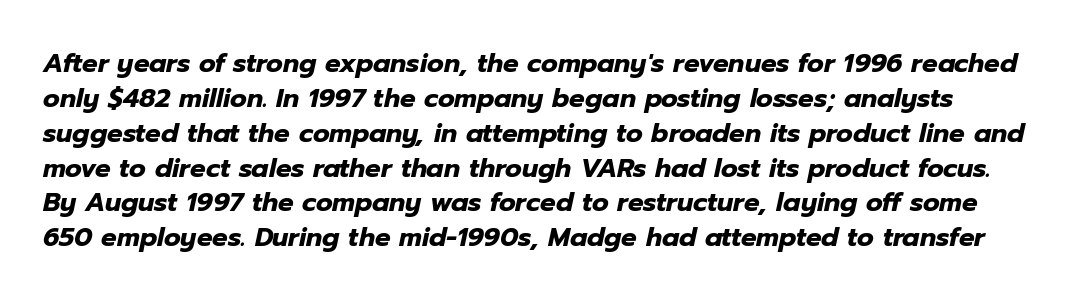
{"italic": "yes", "lean": "right", "slant_degrees": 12, "bold": "yes", "underline": "no", "line_spacing": "normal", "line_spacing_ratio": 1.34, "letter_spacing": "normal", "letter_spacing_em": 0.0, "glyph_px": 26}
